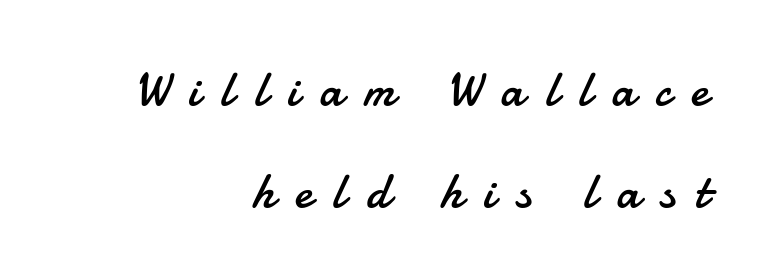
Q: Is the text bold? A: No.
Q: Is the text italic (slanted)? A: Yes.
Q: Is the typeface a serif or a sans-serif typeface? A: Sans-serif.
Q: Is the text underlined? A: No.
Q: How is the paragraph aligned? A: Right-aligned.
Q: Is the spacing between letters normal or unusually wide? A: Unusually wide.
Q: Is the spacing between lines tight, normal or loose? A: Loose.
Q: Width (condensed, normal, or wide)? A: Normal.
Q: Stroke contrast? A: Low.
Q: x-height? A: Small.
Q: Monospaced? A: No.
